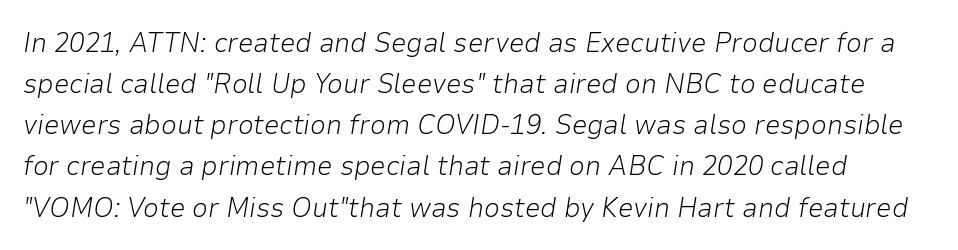
Is there much room between lines? A standard amount, neither cramped nor airy. Unmarked baselines from the first word to the last. Tracking value appears to be zero — textbook default spacing. Unbolded letterforms with no extra heft. The typography opts for an oblique posture over an upright one.
